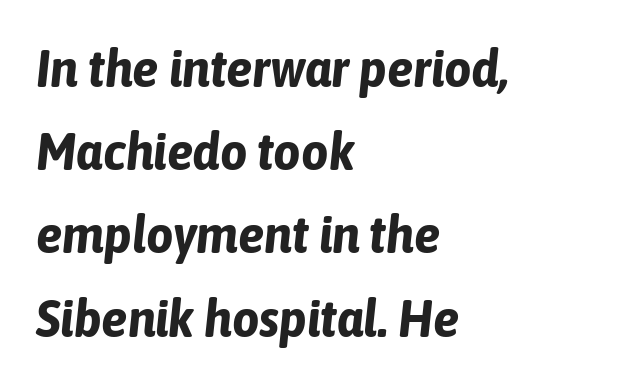
Italic: yes, the glyphs are oblique. A bare baseline throughout the passage. Reading down the column, the eye jumps a familiar distance to each next line. If you drew a ruler down the left edge, every line would touch it. The passage shown is emphatically bold. The passage shown is typed in a proportional face where columns would drift.
